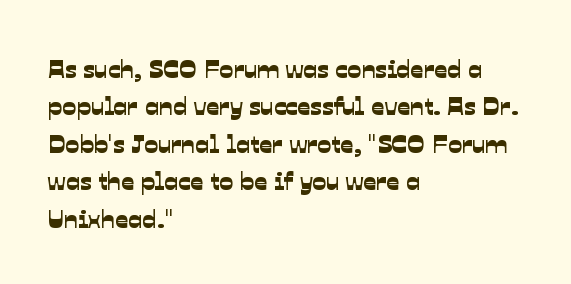
Q: Is the text underlined? A: No.
Q: How is the paragraph aligned? A: Left-aligned.
Q: Is the spacing between letters normal or unusually wide? A: Normal.
Q: Is the spacing between lines tight, normal or loose? A: Normal.
